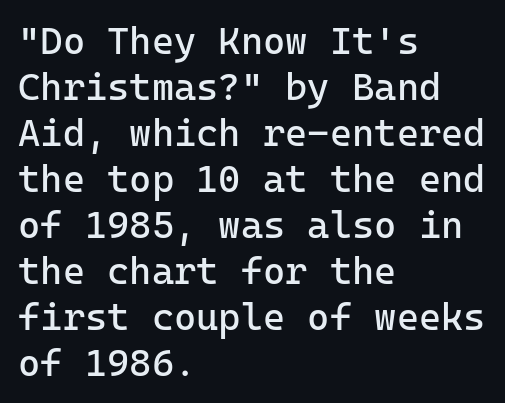
{"serif": "no", "italic": "no", "bold": "no", "weight": "regular", "width": "normal", "stroke_contrast": "low", "x_height": "medium", "monospaced": "yes", "underline": "no", "align": "left", "line_spacing_ratio": 1.21, "letter_spacing": "normal", "letter_spacing_em": 0.0, "glyph_px": 38}
